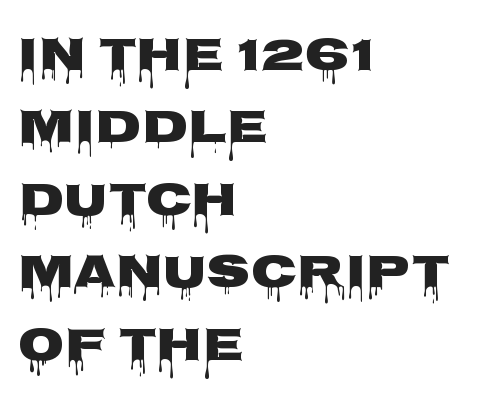
The image shows 48 px heavy, wide sans-serif type, upright; set left-aligned, normal line spacing (1.51x), normal letter spacing, not underlined; low stroke contrast and a large x-height.
